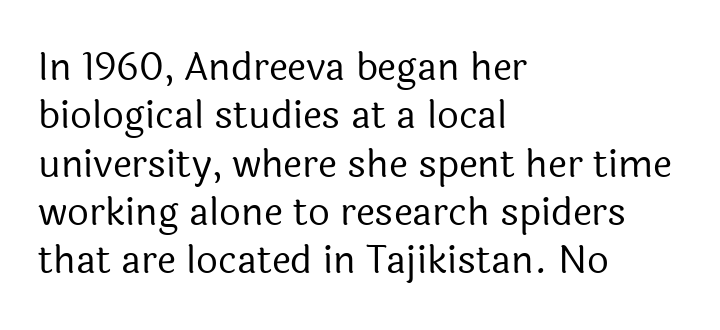
{"serif": "no", "italic": "no", "bold": "no", "weight": "regular", "width": "normal", "x_height": "medium", "monospaced": "no", "underline": "no", "align": "left", "line_spacing": "normal", "line_spacing_ratio": 1.27, "letter_spacing": "normal", "letter_spacing_em": 0.0, "glyph_px": 38}
